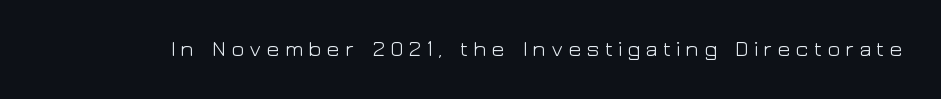
Descenders are the only things crossing below the line. This sample uses an upright cut, with every glyph sitting square on the baseline. Heaviness? Minimal to ordinary, like unemphasized prose. Observe the wide spacing: letters keep a clear distance from each other.
